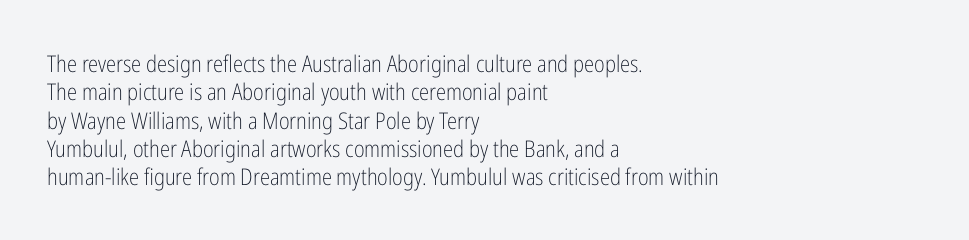
{"italic": "no", "bold": "no", "underline": "no", "align": "left", "line_spacing_ratio": 1.23, "letter_spacing": "normal", "letter_spacing_em": 0.0, "glyph_px": 23}
